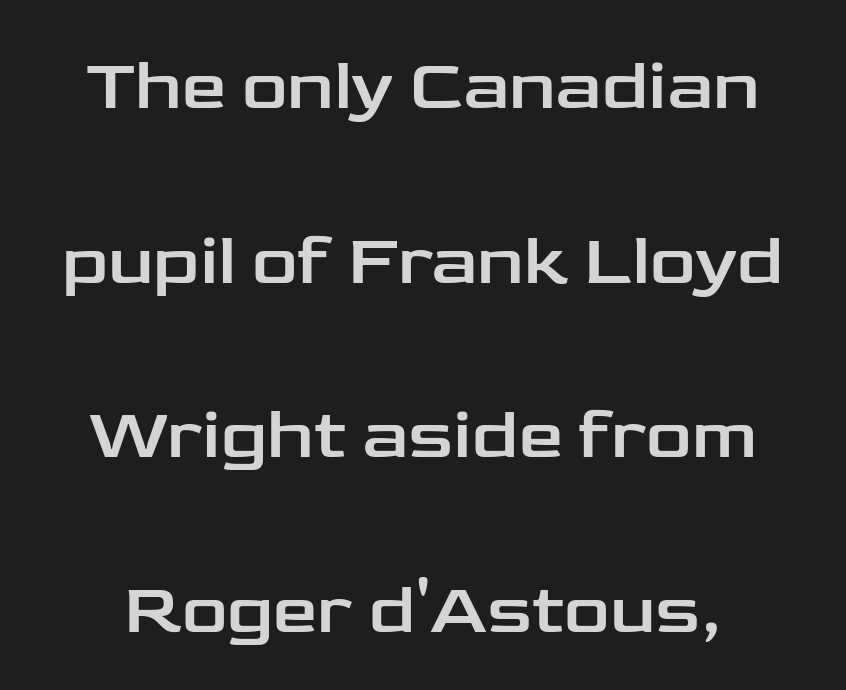
Examine the stroke ends and you'll find no serifs. The space directly below the letters is spotless. It's the straight-up-and-down kind of type. The face used here is proportionally spaced, like ordinary book or web type. How are the letters spaced? Ordinarily, with no added tracking. Horizontal bands of white between lines are thick stripes.
